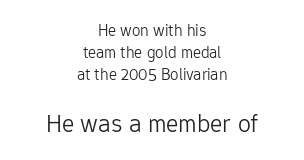
{"italic": "no", "bold": "no", "underline": "no", "align": "center", "line_spacing": "normal", "line_spacing_ratio": 1.3, "letter_spacing": "normal", "letter_spacing_em": 0.0, "larger_block": "second", "size_ratio": 1.53, "glyph_px": 26}
